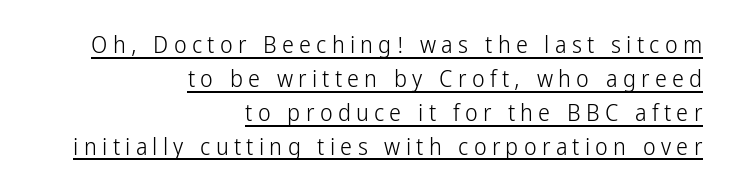
Q: Is the text bold? A: No.
Q: Is the text italic (slanted)? A: No, it is upright.
Q: Is the text underlined? A: Yes.
Q: How is the paragraph aligned? A: Right-aligned.
Q: Is the spacing between letters normal or unusually wide? A: Unusually wide.
Q: Is the spacing between lines tight, normal or loose? A: Normal.
